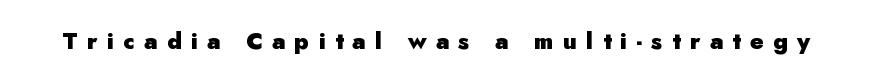
These lines have a slow, spaced-out rhythm from letter to letter. The glyphs are unaccompanied by any horizontal stroke below them. Plenty of ink on the page — the face is bold. It's the straight-up-and-down kind of type.
